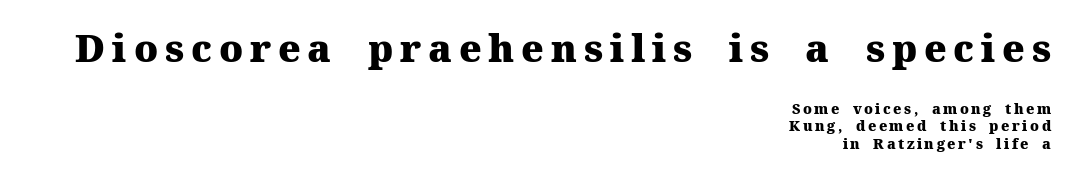
Q: Is the text bold? A: Yes.
Q: Is the text italic (slanted)? A: No, it is upright.
Q: Is the typeface a serif or a sans-serif typeface? A: Serif.
Q: Is the text underlined? A: No.
Q: How is the paragraph aligned? A: Right-aligned.
Q: Is the spacing between lines tight, normal or loose? A: Normal.
Q: Which block of text is set in a larger size, the first (top) or the second (bottom)? A: The first (top) one.
Q: Width (condensed, normal, or wide)? A: Normal.
Q: Stroke contrast? A: Medium.
Q: x-height? A: Medium.
Q: Monospaced? A: No.
